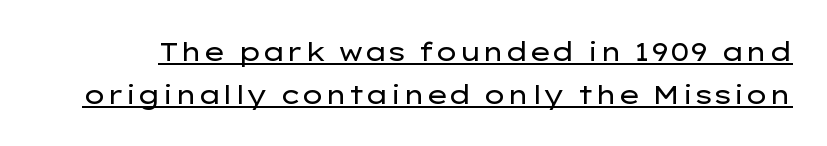
{"italic": "no", "bold": "no", "underline": "yes", "line_spacing": "normal", "line_spacing_ratio": 1.64, "letter_spacing": "normal", "letter_spacing_em": 0.0, "glyph_px": 26}
